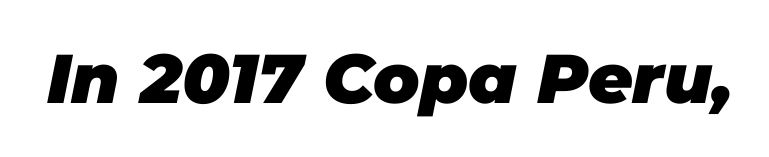
The type is set solid horizontally, with unmodified tracking. Descenders hang freely into open space. Characters are canted at an angle relative to the baseline's perpendicular. As a designer I'd log this as weight 700, bold. The face used here is proportionally spaced, like ordinary book or web type.
